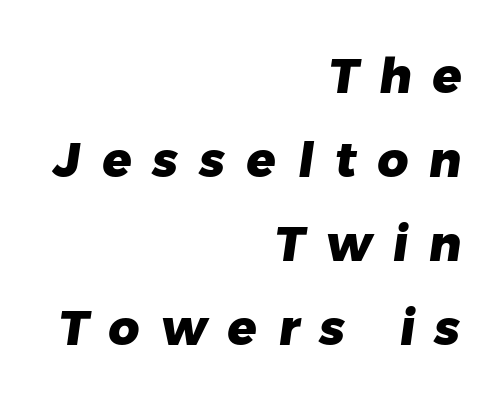
The space beneath each line is pristine and unruled. Character widths vary here, with narrow letters taking less room than wide ones. The typeface chosen for these lines omits serifs. Caption: multi-line text, flush right, ragged left. You could only call the tracking loose — the letters float apart. The face used here has the dense, thick strokes of a bold.
